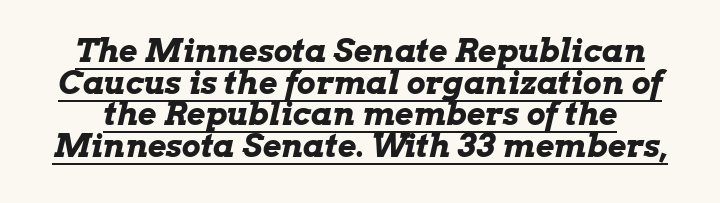
Leading: reduced. The glyphs look as if they've been sheared to an angle. Notice how a bar underscores the lettering throughout. Think of a printed novel: that variable character pitch is what you see here. Here the glyphs are tracked normally, forming tight word shapes. Weight: bold.
